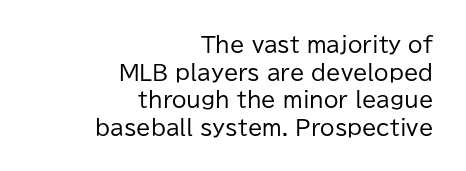
Italic: no, the glyphs are upright roman. No letter is thick-stroked: the sample isn't bold. The space beneath each line is pristine and unruled. Caption: multi-line text, flush right, ragged left. Normally led — the rows are evenly, conventionally spaced.
